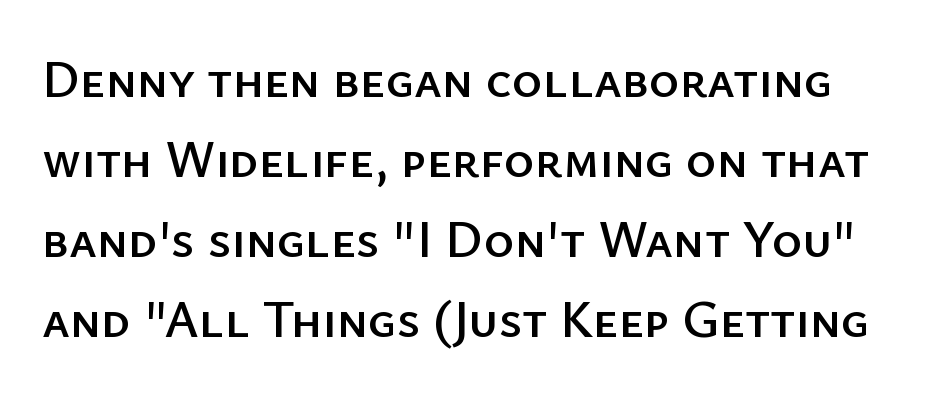
{"serif": "no", "italic": "no", "width": "normal", "stroke_contrast": "low", "x_height": "medium", "monospaced": "no", "underline": "no", "line_spacing": "normal", "line_spacing_ratio": 1.54, "letter_spacing": "normal", "letter_spacing_em": 0.0, "glyph_px": 52}
